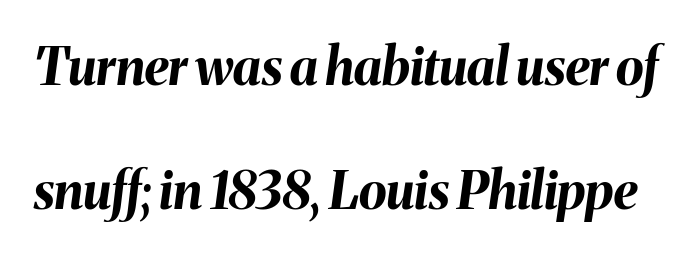
Q: Is the text bold? A: Yes.
Q: Is the text italic (slanted)? A: Yes, it leans right by about 8 degrees.
Q: Is the text underlined? A: No.
Q: Is the spacing between letters normal or unusually wide? A: Normal.
Q: Is the spacing between lines tight, normal or loose? A: Loose.
Q: Width (condensed, normal, or wide)? A: Normal.
Q: Stroke contrast? A: Medium.
Q: x-height? A: Medium.
Q: Monospaced? A: No.
